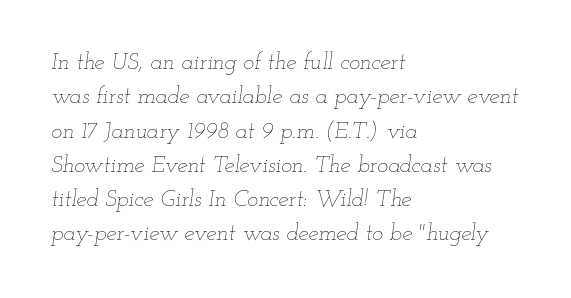
Q: Is the text bold? A: No.
Q: Is the text italic (slanted)? A: Yes, it leans right by about 12 degrees.
Q: Is the text underlined? A: No.
Q: How is the paragraph aligned? A: Left-aligned.
Q: Is the spacing between letters normal or unusually wide? A: Normal.
Q: Is the spacing between lines tight, normal or loose? A: Normal.
